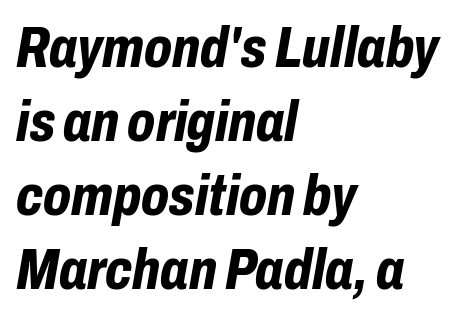
The image shows 57 px bold, condensed type, italic (leaning right); set left-aligned, normal line spacing (1.3x), normal letter spacing, not underlined; low stroke contrast and a medium x-height.
